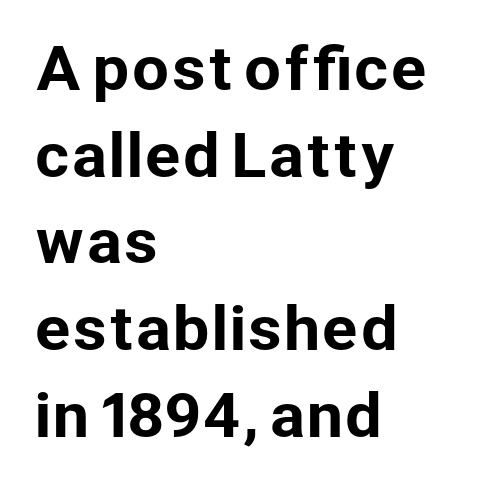
{"serif": "no", "italic": "no", "width": "normal", "stroke_contrast": "low", "x_height": "medium", "monospaced": "no", "underline": "no", "align": "left", "line_spacing": "normal", "line_spacing_ratio": 1.47, "letter_spacing": "normal", "letter_spacing_em": 0.0, "glyph_px": 59}
